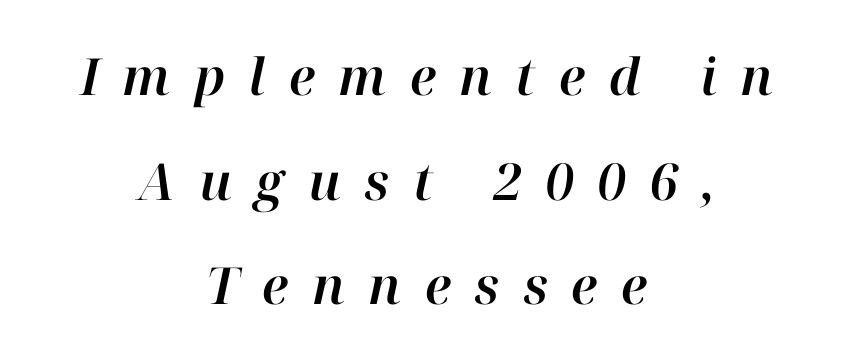
{"italic": "yes", "lean": "right", "slant_degrees": 12, "width": "normal", "stroke_contrast": "high", "x_height": "medium", "monospaced": "no", "underline": "no", "align": "center", "line_spacing": "loose", "line_spacing_ratio": 2.05, "letter_spacing": "wide", "letter_spacing_em": 0.46, "glyph_px": 51}
